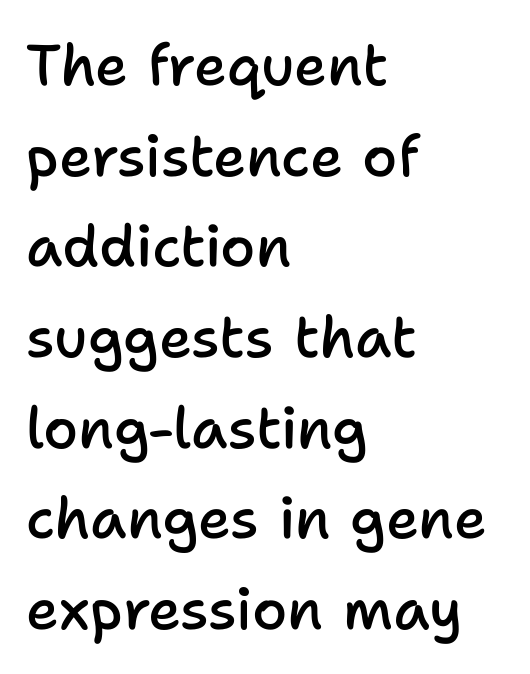
The image shows 57 px semibold sans-serif type, upright; set left-aligned, normal line spacing (1.59x), normal letter spacing, not underlined; low stroke contrast and a medium x-height.
